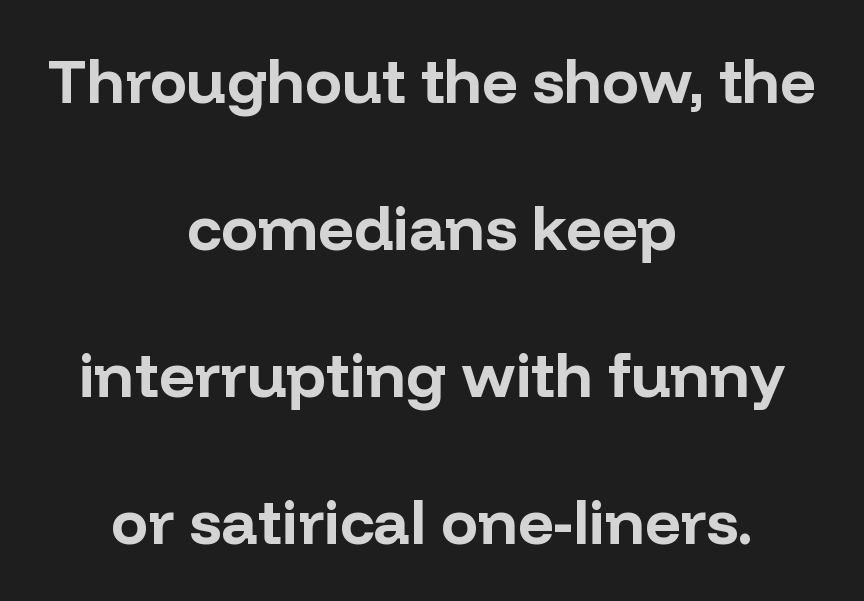
{"serif": "no", "italic": "no", "bold": "yes", "weight": "bold", "width": "normal", "stroke_contrast": "low", "x_height": "medium", "monospaced": "no", "underline": "no", "align": "center", "line_spacing": "loose", "line_spacing_ratio": 2.37, "letter_spacing": "normal", "letter_spacing_em": 0.0, "glyph_px": 62}
